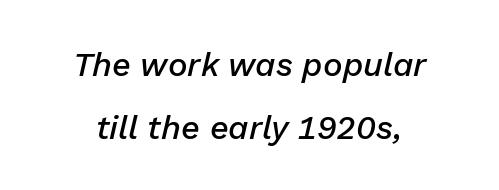
The letters advance in unequal steps, a hallmark of proportional type. This sample uses plain, unmodified letter spacing. Stems and bowls a touch heavier than normal — semibold. This rendering features lettering with no underline. The passage shown stacks its lines with a broad gap. Line starts and ends both wander, symmetrically.
